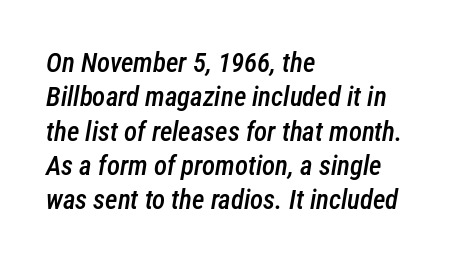
{"italic": "yes", "lean": "right", "slant_degrees": 12, "bold": "semi", "underline": "no", "align": "left", "line_spacing": "normal", "line_spacing_ratio": 1.27, "letter_spacing": "normal", "letter_spacing_em": 0.0, "glyph_px": 27}
